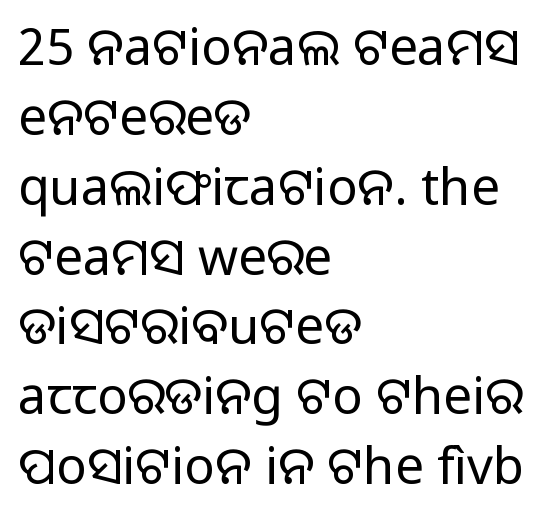
Compared with typical body copy, the letter spacing here is the same. Designer's note — italics off, roman on. Normally led — the rows are evenly, conventionally spaced. Horizontal alignment here is leftward, the default for most running prose. Is this a heavy cut? Hardly; it is regular or lighter.
